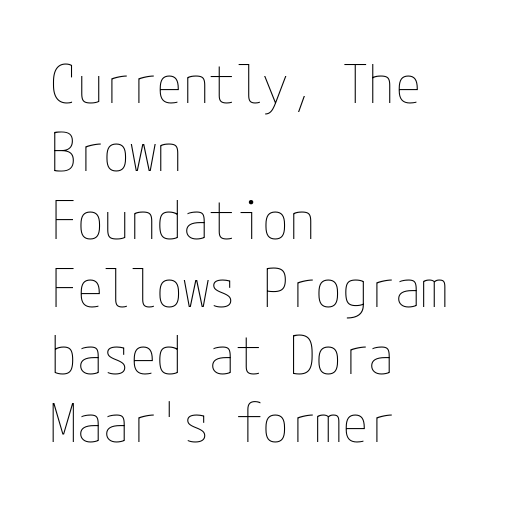
The image shows 53 px thin, condensed type, upright; set left-aligned, normal line spacing (1.28x), normal letter spacing, not underlined; low stroke contrast and a medium x-height.
